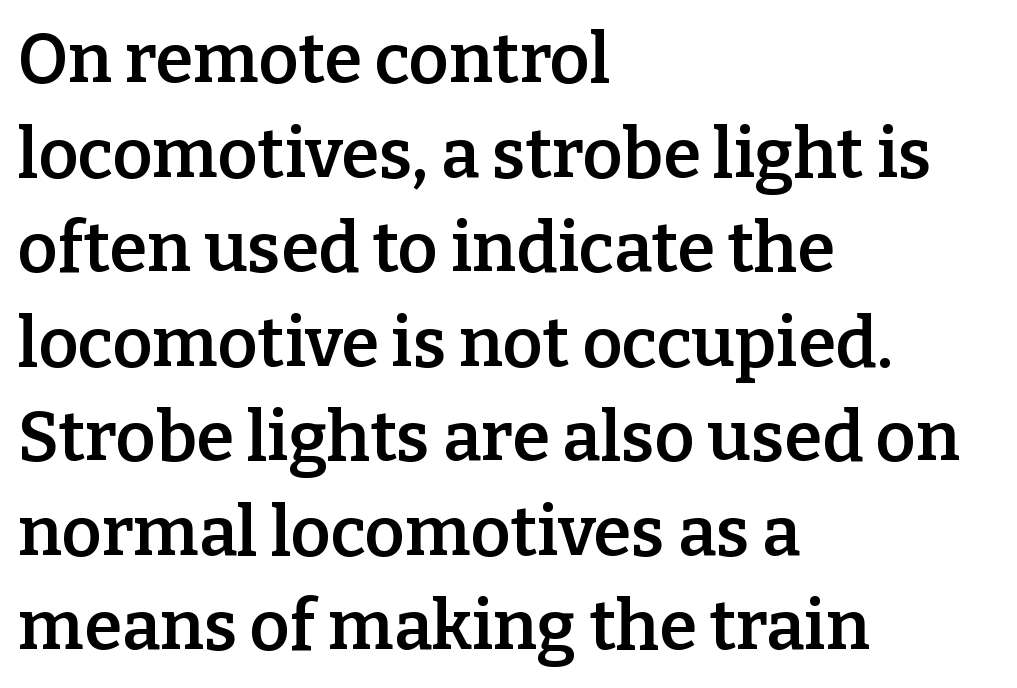
Looks like regular typesetting: each glyph gets only the width it needs. Standard letterfit; no display-style spreading of the glyphs. Teacher's note: observe the even left margin — that is flush-left alignment. The axis of the letterforms is exactly vertical. What weight is shown? A semibold, between regular and bold.
